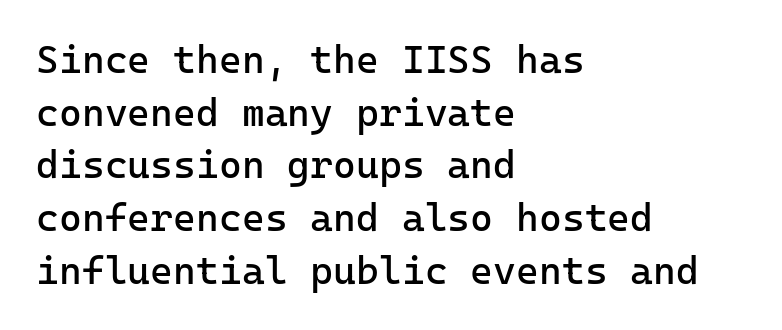
Is the type heavy? It reads as light-to-regular instead. Students, note that the glyphs here touch the page at normal intervals. Alignment: flush left. The passage shown is typeset with a sans-serif family.
